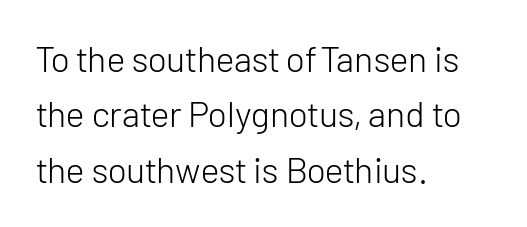
The image shows 36 px light sans-serif type, upright; set left-aligned, normal line spacing (1.54x), normal letter spacing, not underlined; low stroke contrast and a medium x-height.
